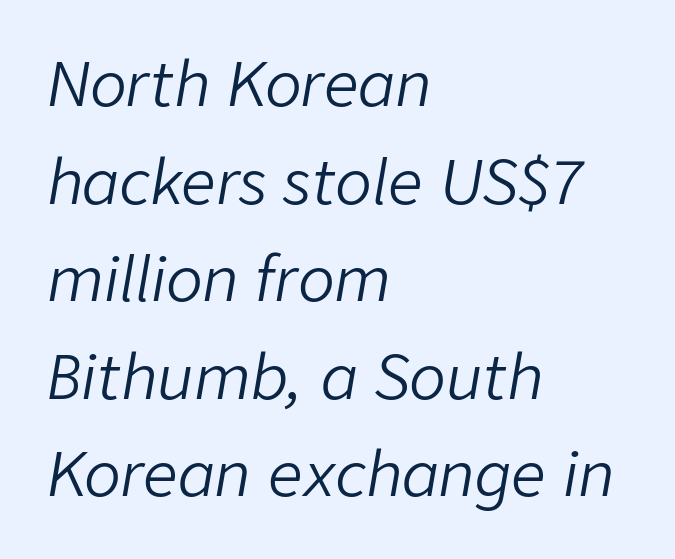
{"italic": "yes", "lean": "right", "slant_degrees": 9, "bold": "no", "weight": "light", "width": "normal", "stroke_contrast": "low", "x_height": "medium", "monospaced": "no", "underline": "no", "align": "left", "line_spacing": "normal", "line_spacing_ratio": 1.6, "letter_spacing": "normal", "letter_spacing_em": 0.0, "glyph_px": 61}
